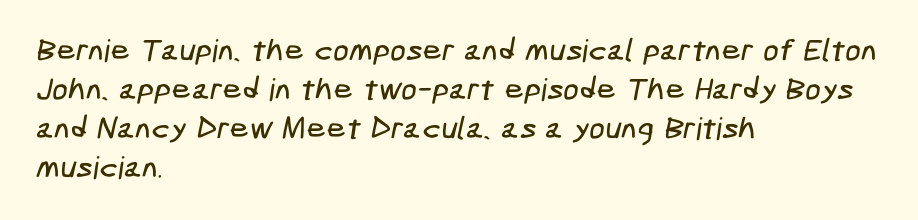
{"serif": "no", "width": "condensed", "stroke_contrast": "low", "x_height": "medium", "underline": "no", "align": "left", "line_spacing": "normal", "line_spacing_ratio": 1.26, "letter_spacing": "normal", "letter_spacing_em": 0.0, "glyph_px": 31}
